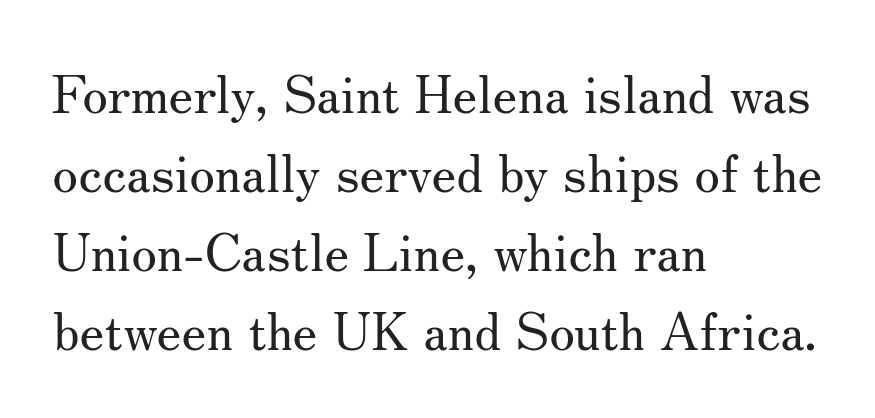
Q: Is the text bold? A: No.
Q: Is the text italic (slanted)? A: No, it is upright.
Q: Is the typeface a serif or a sans-serif typeface? A: Serif.
Q: Is the text underlined? A: No.
Q: How is the paragraph aligned? A: Left-aligned.
Q: Is the spacing between letters normal or unusually wide? A: Normal.
Q: Is the spacing between lines tight, normal or loose? A: Normal.
Q: Width (condensed, normal, or wide)? A: Normal.
Q: Stroke contrast? A: Medium.
Q: x-height? A: Small.
Q: Monospaced? A: No.
